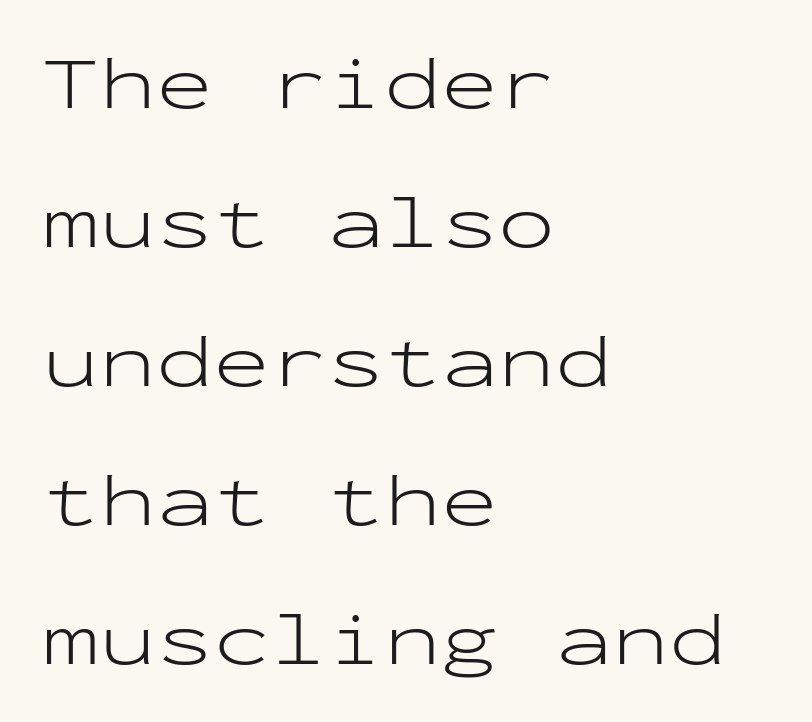
{"serif": "no", "italic": "no", "bold": "no", "weight": "light", "width": "wide", "stroke_contrast": "low", "x_height": "medium", "monospaced": "yes", "underline": "no", "align": "left", "line_spacing_ratio": 1.83, "letter_spacing": "normal", "letter_spacing_em": 0.0, "glyph_px": 76}
